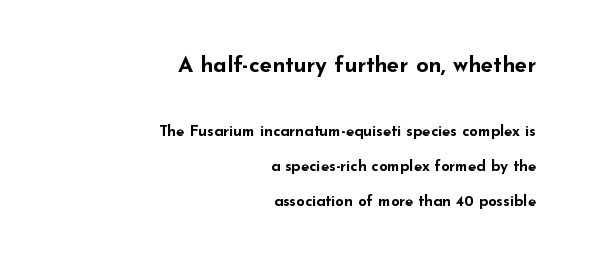
The image shows 22 px bold type, upright; set right-aligned, loose line spacing (2.34x), normal letter spacing, not underlined; the first (top) block is 1.47x larger.
